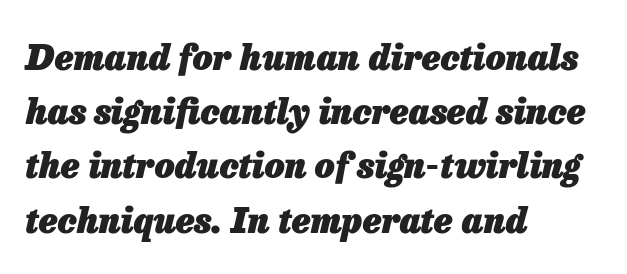
Q: Is the text bold? A: Yes.
Q: Is the text italic (slanted)? A: Yes, it leans right by about 13 degrees.
Q: Is the text underlined? A: No.
Q: How is the paragraph aligned? A: Left-aligned.
Q: Is the spacing between letters normal or unusually wide? A: Normal.
Q: Is the spacing between lines tight, normal or loose? A: Normal.
Q: Width (condensed, normal, or wide)? A: Normal.
Q: Stroke contrast? A: Low.
Q: x-height? A: Medium.
Q: Monospaced? A: No.
